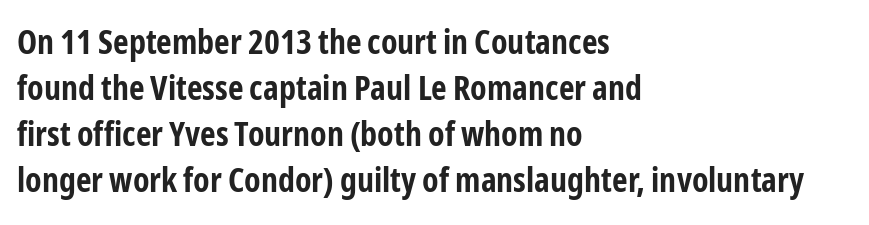
Q: Is the text bold? A: Yes.
Q: Is the text italic (slanted)? A: No, it is upright.
Q: Is the typeface a serif or a sans-serif typeface? A: Sans-serif.
Q: Is the text underlined? A: No.
Q: How is the paragraph aligned? A: Left-aligned.
Q: Is the spacing between letters normal or unusually wide? A: Normal.
Q: Is the spacing between lines tight, normal or loose? A: Normal.
Q: Width (condensed, normal, or wide)? A: Condensed.
Q: Stroke contrast? A: Low.
Q: x-height? A: Medium.
Q: Monospaced? A: No.
